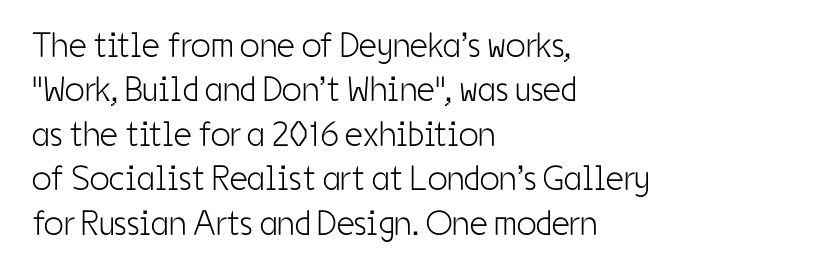
Q: Is the text bold? A: No.
Q: Is the text italic (slanted)? A: No, it is upright.
Q: Is the typeface a serif or a sans-serif typeface? A: Sans-serif.
Q: Is the text underlined? A: No.
Q: How is the paragraph aligned? A: Left-aligned.
Q: Is the spacing between letters normal or unusually wide? A: Normal.
Q: Is the spacing between lines tight, normal or loose? A: Normal.
Q: Width (condensed, normal, or wide)? A: Condensed.
Q: Stroke contrast? A: Low.
Q: x-height? A: Medium.
Q: Monospaced? A: No.
